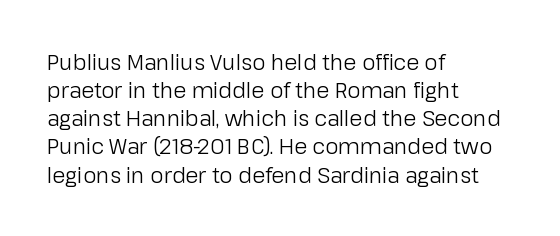
{"italic": "no", "bold": "no", "underline": "no", "align": "left", "line_spacing": "normal", "line_spacing_ratio": 1.34, "letter_spacing": "normal", "letter_spacing_em": 0.0, "glyph_px": 21}
